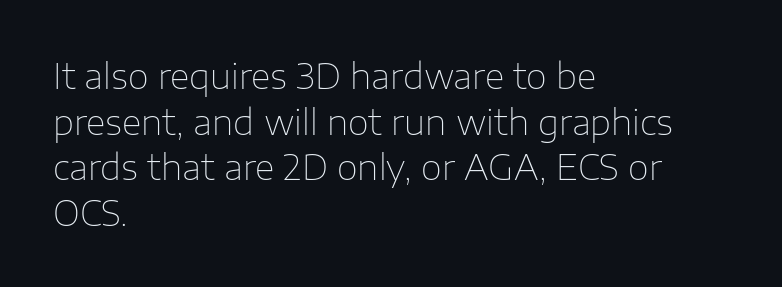
{"serif": "no", "italic": "no", "bold": "no", "weight": "thin", "width": "normal", "stroke_contrast": "low", "x_height": "medium", "monospaced": "no", "underline": "no", "align": "left", "line_spacing": "normal", "line_spacing_ratio": 1.34, "letter_spacing": "normal", "letter_spacing_em": 0.0, "glyph_px": 34}
